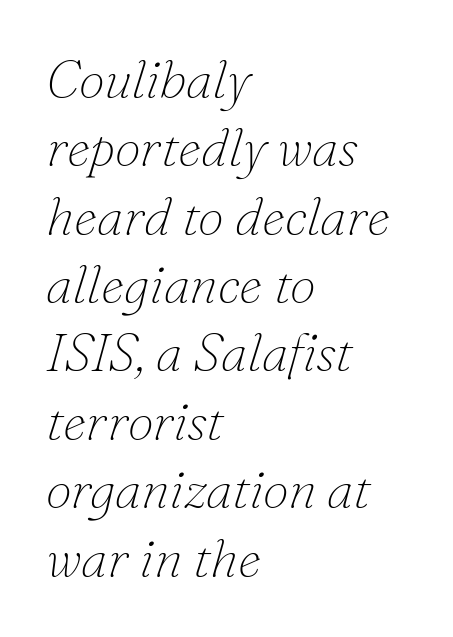
Compared with ordinary roman type, these characters are visibly tilted. The line-height multiplier appears to be the usual default. Bold? No — there's no thickening of the strokes. Serif or sans? Serif — the stroke terminals have little feet. A bare baseline throughout the passage. Default kerning and tracking; the words read as compact shapes.
